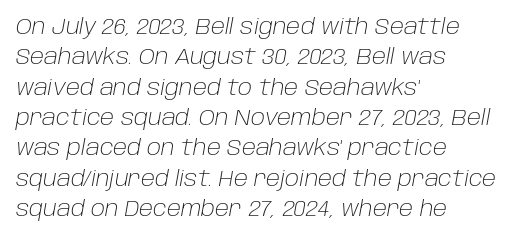
The image shows 22 px text type, italic (leaning right); set left-aligned, normal line spacing (1.38x), normal letter spacing, not underlined.
